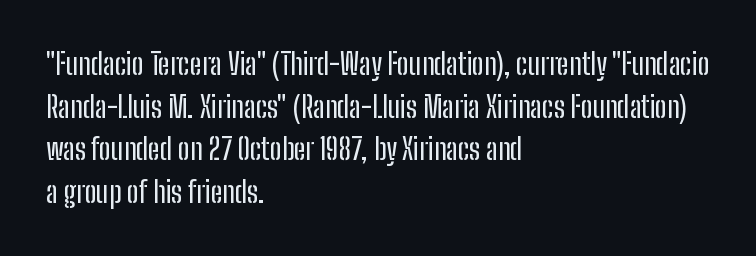
Q: Is the text italic (slanted)? A: No, it is upright.
Q: Is the typeface a serif or a sans-serif typeface? A: Sans-serif.
Q: Is the text underlined? A: No.
Q: How is the paragraph aligned? A: Left-aligned.
Q: Is the spacing between letters normal or unusually wide? A: Normal.
Q: Is the spacing between lines tight, normal or loose? A: Normal.
Q: Width (condensed, normal, or wide)? A: Condensed.
Q: Stroke contrast? A: Low.
Q: x-height? A: Medium.
Q: Monospaced? A: No.
